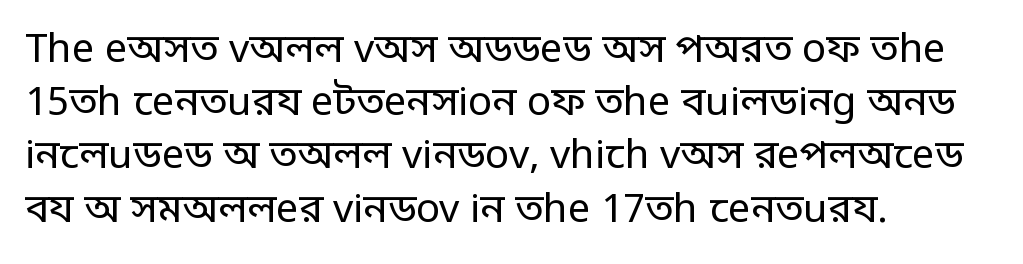
A typesetter would call this zero additional tracking. The specimen reads as upright at a glance. The font is comparable to plain body text, perhaps lighter. The gap between lines stays unmarked.
